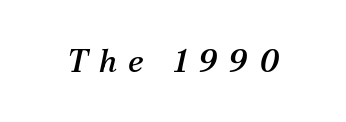
Q: Is the text italic (slanted)? A: Yes, it leans right by about 12 degrees.
Q: Is the typeface a serif or a sans-serif typeface? A: Serif.
Q: Is the text underlined? A: No.
Q: Is the spacing between letters normal or unusually wide? A: Unusually wide.
Q: Width (condensed, normal, or wide)? A: Normal.
Q: Stroke contrast? A: Medium.
Q: x-height? A: Medium.
Q: Monospaced? A: No.
